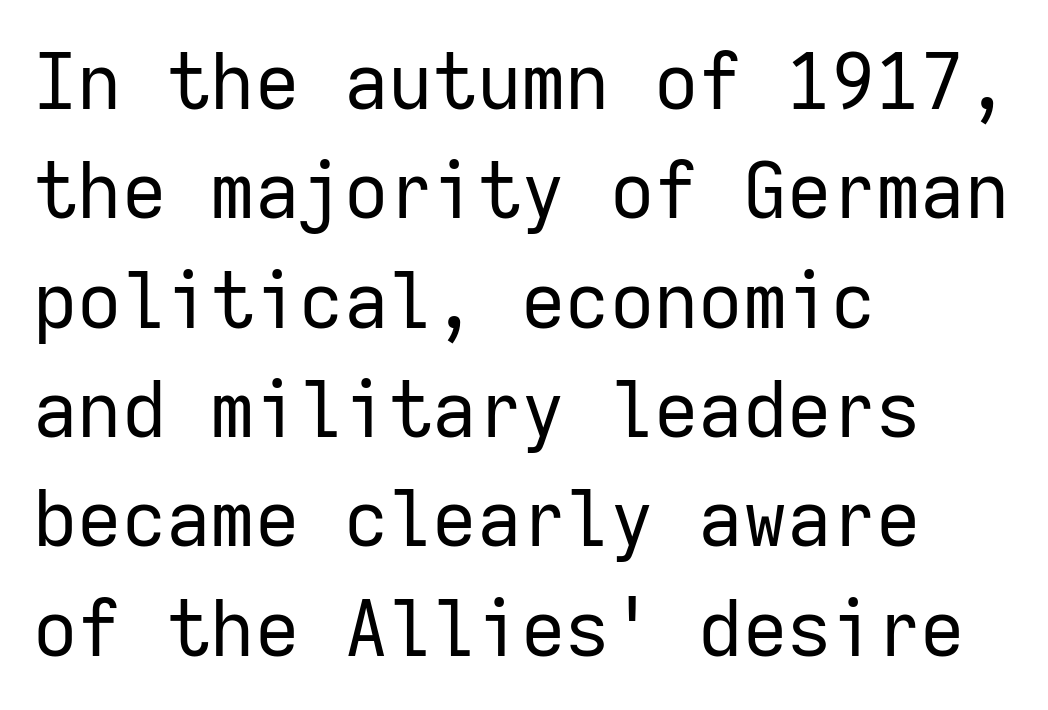
The image shows 77 px regular-weight sans-serif type, upright, monospaced; set left-aligned, normal line spacing (1.42x), normal letter spacing, not underlined; low stroke contrast and a medium x-height.
